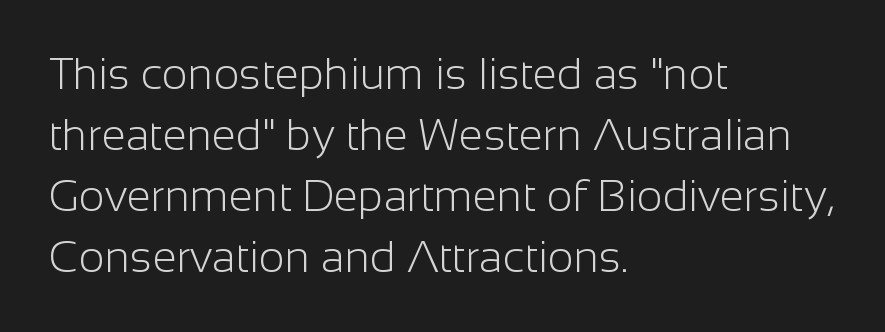
{"serif": "no", "italic": "no", "bold": "no", "weight": "light", "width": "normal", "stroke_contrast": "low", "x_height": "medium", "monospaced": "no", "underline": "no", "align": "left", "line_spacing": "normal", "line_spacing_ratio": 1.39, "letter_spacing": "normal", "letter_spacing_em": 0.0, "glyph_px": 44}
